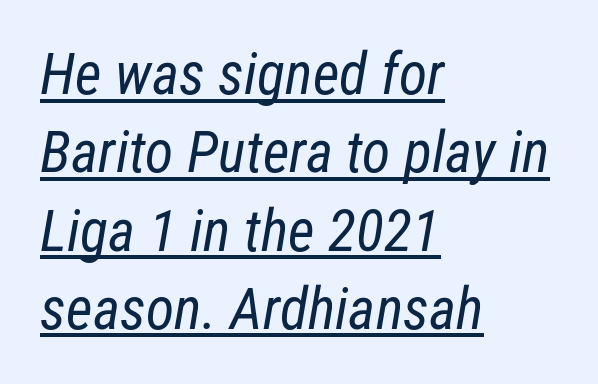
The image shows 58 px regular-weight, condensed sans-serif type; set left-aligned, normal line spacing (1.35x), normal letter spacing, underlined; low stroke contrast and a medium x-height.
